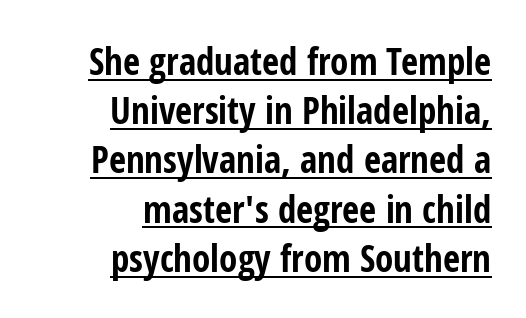
{"serif": "no", "italic": "no", "bold": "yes", "weight": "bold", "width": "condensed", "stroke_contrast": "low", "x_height": "medium", "monospaced": "no", "underline": "yes", "align": "right", "line_spacing": "normal", "line_spacing_ratio": 1.33, "letter_spacing": "normal", "letter_spacing_em": 0.0, "glyph_px": 37}
